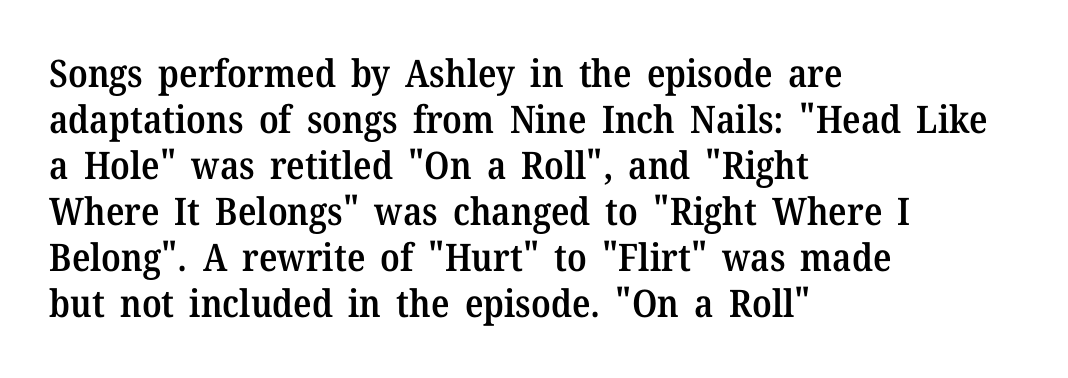
The image shows 38 px semibold serif type, upright; set left-aligned, line spacing 1.21x, normal letter spacing, not underlined; medium stroke contrast and a medium x-height.
